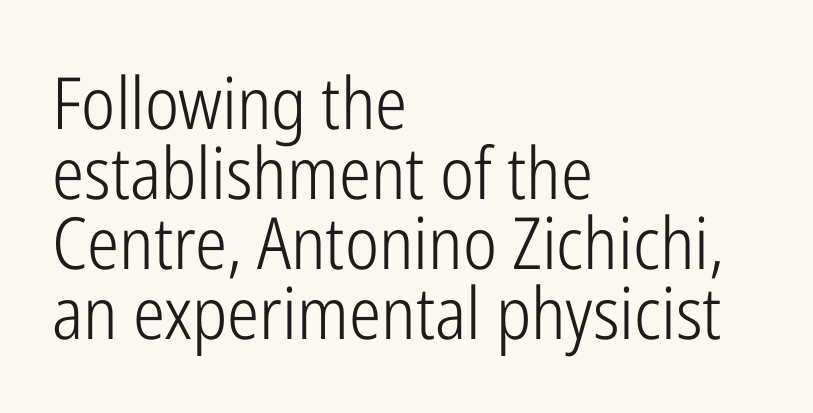
Q: Is the text bold? A: No.
Q: Is the text italic (slanted)? A: No, it is upright.
Q: Is the typeface a serif or a sans-serif typeface? A: Sans-serif.
Q: Is the text underlined? A: No.
Q: How is the paragraph aligned? A: Left-aligned.
Q: Is the spacing between letters normal or unusually wide? A: Normal.
Q: Is the spacing between lines tight, normal or loose? A: Tight.
Q: Width (condensed, normal, or wide)? A: Condensed.
Q: Stroke contrast? A: Low.
Q: x-height? A: Medium.
Q: Monospaced? A: No.
